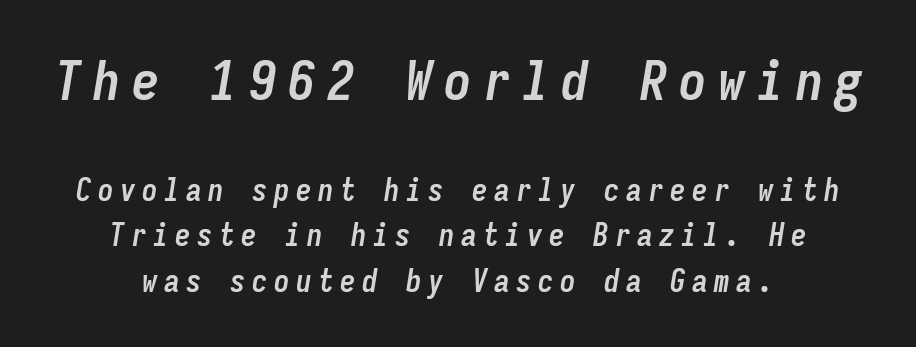
The image shows 55 px semibold, condensed type, italic (leaning right), monospaced; set centered, normal line spacing (1.47x), unusually wide letter spacing (+0.21 em), not underlined; the first (top) block is 1.77x larger; low stroke contrast and a medium x-height.
